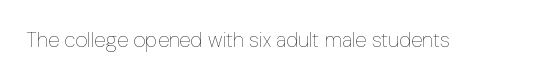
The image shows 21 px text type, upright; set normal letter spacing, not underlined.
